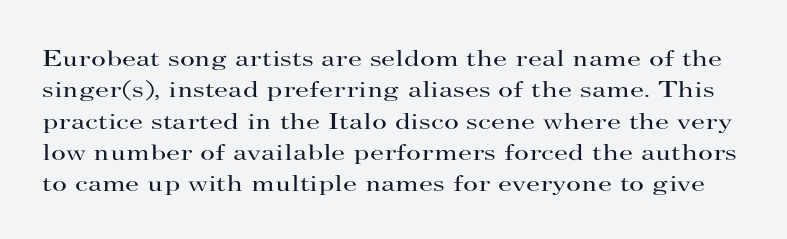
The image shows 23 px text type, upright; set normal line spacing (1.36x), normal letter spacing, not underlined.
